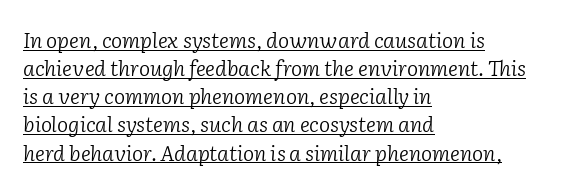
Horizontally, the lines are justified to the leading edge only. The typesetter has applied underlining to the passage shown. Characters follow at the spacing the type designer built in. The passage shown leans; its letterforms are oblique. The leading is moderate, giving the passage an even texture.
